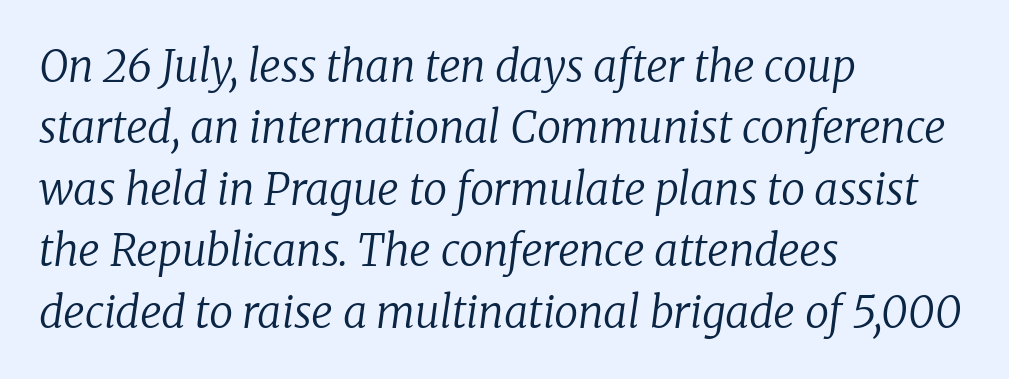
Looking at the ascenders, they clearly lean. Yep, those are serifs on the letters. This sample keeps an unexceptional amount of space between lines. The strip under each line holds only bare page. Spacing between characters is what you'd get straight out of the box.
